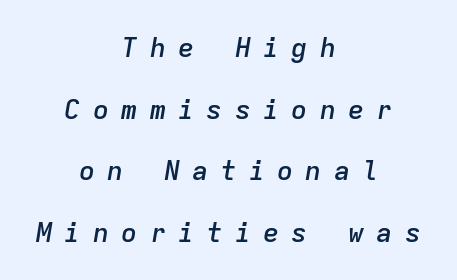
Q: Is the text bold? A: Semi-bold.
Q: Is the text italic (slanted)? A: Yes, it leans right by about 9 degrees.
Q: Is the text underlined? A: No.
Q: How is the paragraph aligned? A: Centered.
Q: Is the spacing between letters normal or unusually wide? A: Unusually wide.
Q: Is the spacing between lines tight, normal or loose? A: Loose.
